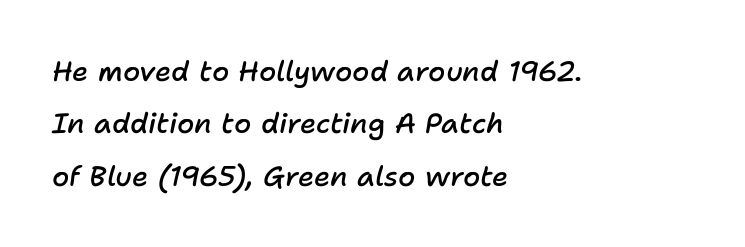
Q: Is the text bold? A: Semi-bold.
Q: Is the text italic (slanted)? A: Yes, it leans right by about 11 degrees.
Q: Is the text underlined? A: No.
Q: How is the paragraph aligned? A: Left-aligned.
Q: Is the spacing between letters normal or unusually wide? A: Normal.
Q: Width (condensed, normal, or wide)? A: Normal.
Q: Stroke contrast? A: Low.
Q: x-height? A: Medium.
Q: Monospaced? A: No.
